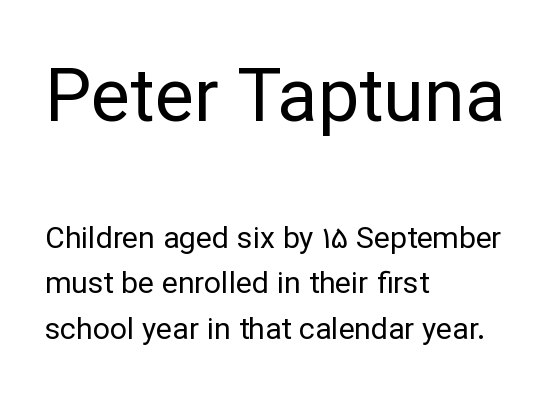
Note: larger setting up top, smaller setting below. Check the space under the baseline: it is left empty. Summary of weight: not heavy and not bold. The rendering anchors every line to the left-hand side. Does the leading feel generous? No, just average. Observe the absence of serifs on each vertical stroke in this sample.
